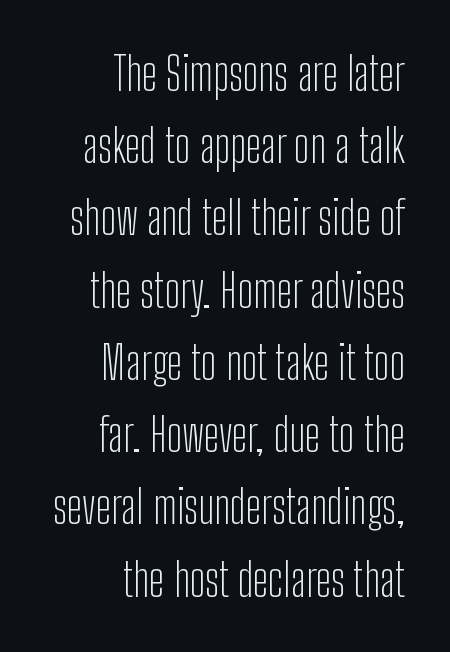
These lines stack with their right ends in a neat column. To sum up the face: it is a sans, with no serifs. Ink coverage per letter is moderate at most. Do the characters align in a grid? No, the font is proportional. The passage shown stacks its lines at a standard gap. Underlining? Definitely not there.
